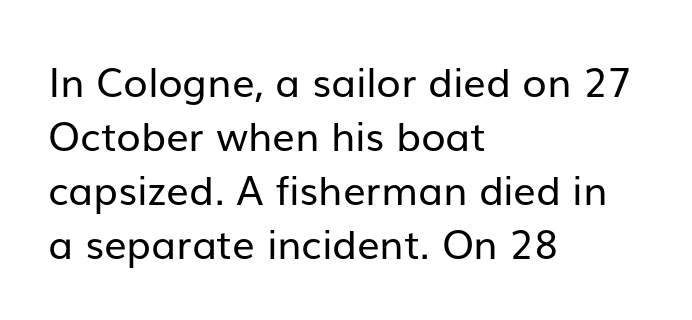
The image shows 40 px regular-weight sans-serif type, upright; set left-aligned, normal line spacing (1.35x), normal letter spacing, not underlined; low stroke contrast and a medium x-height.
